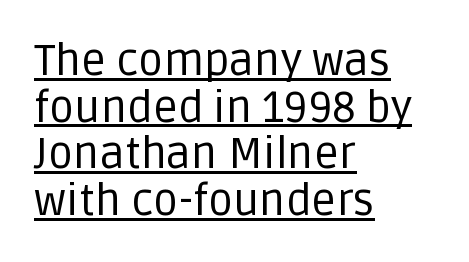
Q: Is the text bold? A: No.
Q: Is the text italic (slanted)? A: No, it is upright.
Q: Is the typeface a serif or a sans-serif typeface? A: Sans-serif.
Q: Is the text underlined? A: Yes.
Q: How is the paragraph aligned? A: Left-aligned.
Q: Is the spacing between letters normal or unusually wide? A: Normal.
Q: Is the spacing between lines tight, normal or loose? A: Tight.
Q: Width (condensed, normal, or wide)? A: Normal.
Q: Stroke contrast? A: Low.
Q: x-height? A: Large.
Q: Monospaced? A: No.
